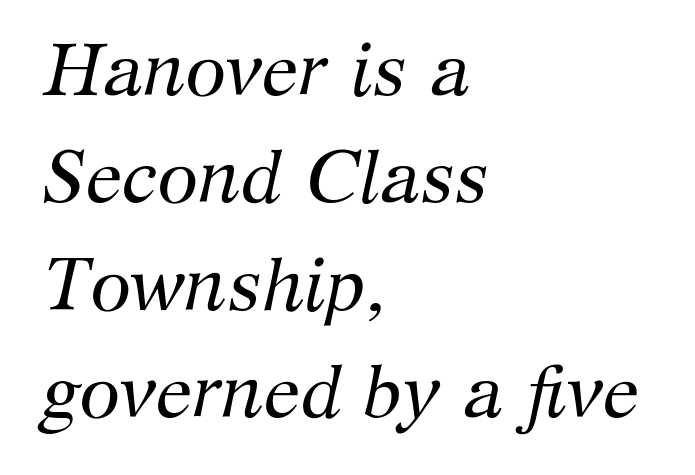
Only glyphs here, with clear space below each row. This sample is left-justified, so line endings fall wherever the words run out. Do the characters align in a grid? No, the font is proportional. Are there feet on the stems? There are — it's a serif.
